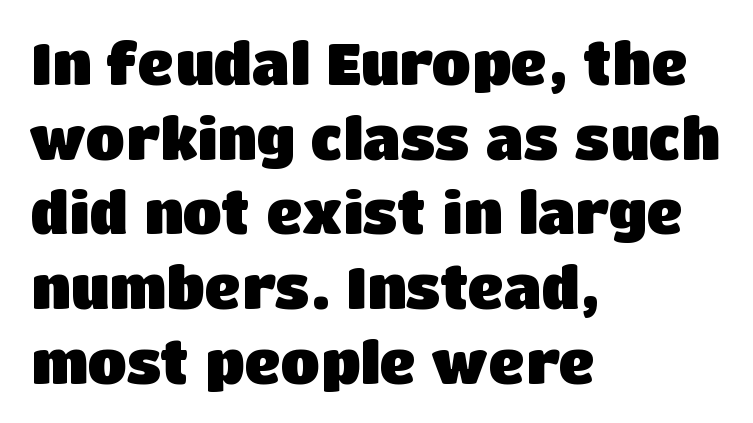
Layout note: lines flush left. Honestly, there is no underline to notice here at all. This sample uses an upright cut, with every glyph sitting square on the baseline. The glyphs in this specimen are sans serif.
